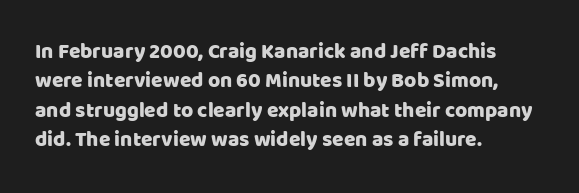
{"italic": "no", "underline": "no", "align": "left", "line_spacing": "normal", "line_spacing_ratio": 1.4, "letter_spacing": "normal", "letter_spacing_em": 0.0, "glyph_px": 21}
